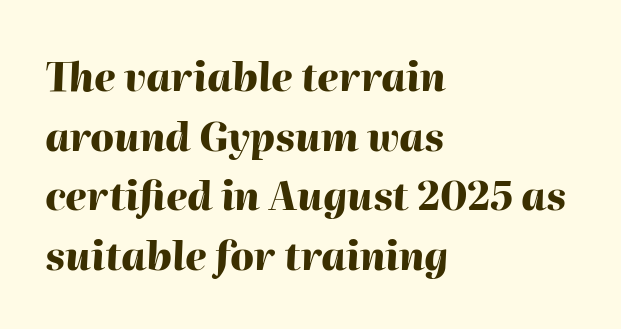
The image shows 39 px heavy type, italic (leaning right); set left-aligned, normal line spacing (1.53x), normal letter spacing, not underlined; high stroke contrast and a medium x-height.
